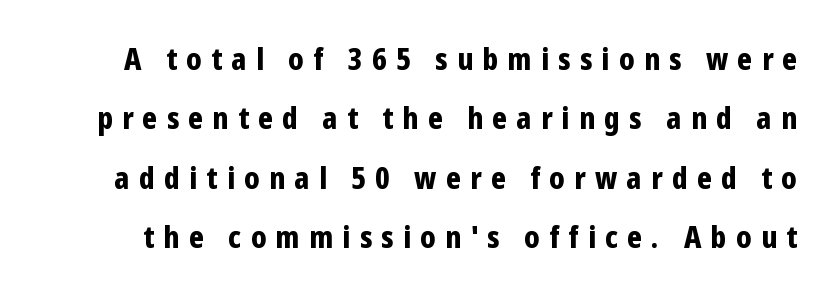
Q: Is the text bold? A: Yes.
Q: Is the text italic (slanted)? A: No, it is upright.
Q: Is the typeface a serif or a sans-serif typeface? A: Sans-serif.
Q: Is the text underlined? A: No.
Q: Is the spacing between letters normal or unusually wide? A: Unusually wide.
Q: Is the spacing between lines tight, normal or loose? A: Loose.
Q: Width (condensed, normal, or wide)? A: Condensed.
Q: Stroke contrast? A: Low.
Q: x-height? A: Medium.
Q: Monospaced? A: No.
